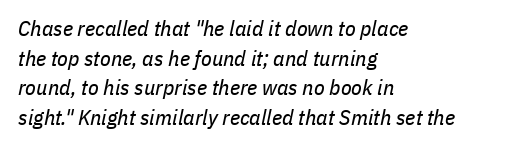
This is oblique type, the kind used for emphasis or titles. The space between consecutive lines is moderate. Default kerning and tracking; the words read as compact shapes. Compared with a typical body face, this is equally light or lighter still.
